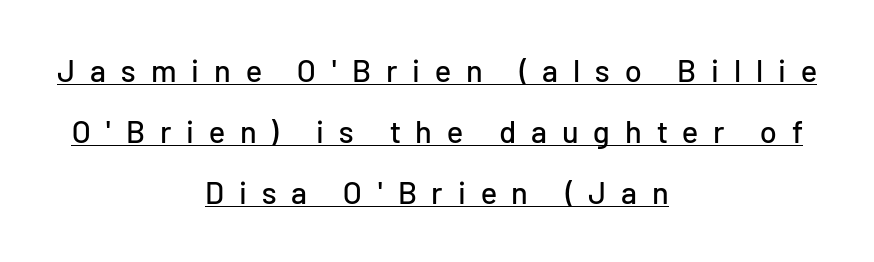
Q: Is the text italic (slanted)? A: No, it is upright.
Q: Is the typeface a serif or a sans-serif typeface? A: Sans-serif.
Q: Is the text underlined? A: Yes.
Q: How is the paragraph aligned? A: Centered.
Q: Is the spacing between letters normal or unusually wide? A: Unusually wide.
Q: Is the spacing between lines tight, normal or loose? A: Loose.
Q: Width (condensed, normal, or wide)? A: Normal.
Q: Stroke contrast? A: Low.
Q: x-height? A: Medium.
Q: Monospaced? A: No.
